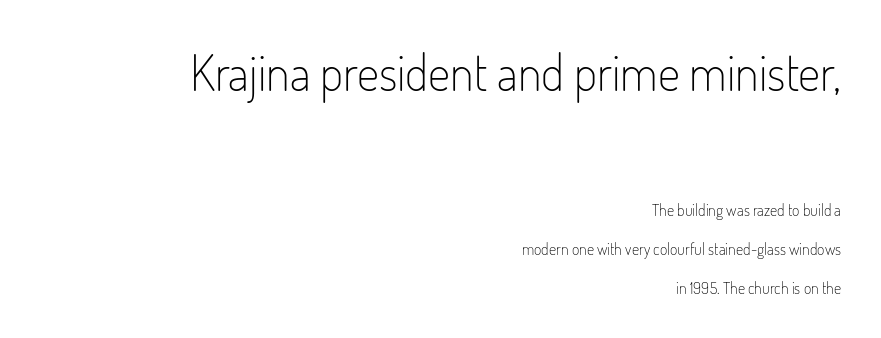
{"serif": "no", "italic": "no", "bold": "no", "weight": "light", "width": "condensed", "stroke_contrast": "low", "x_height": "small", "monospaced": "no", "underline": "no", "align": "right", "line_spacing": "loose", "line_spacing_ratio": 2.44, "letter_spacing": "normal", "letter_spacing_em": 0.0, "larger_block": "first", "size_ratio": 3.06, "glyph_px": 49}
